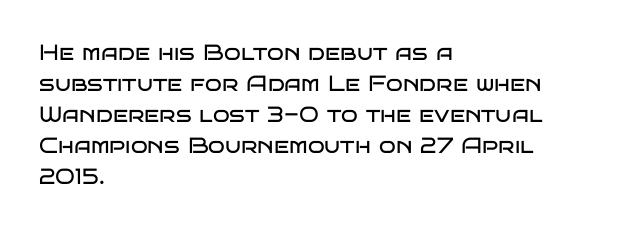
The image shows 22 px text type, upright; set left-aligned, normal line spacing (1.41x), normal letter spacing, not underlined.
